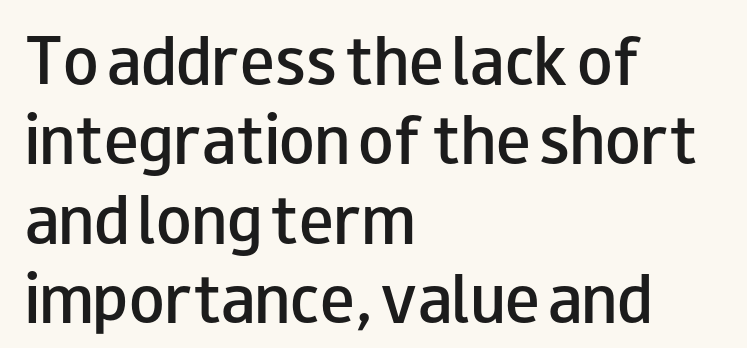
The image shows 58 px semibold, wide sans-serif type, upright; set left-aligned, normal line spacing (1.37x), normal letter spacing, not underlined; low stroke contrast and a small x-height.
